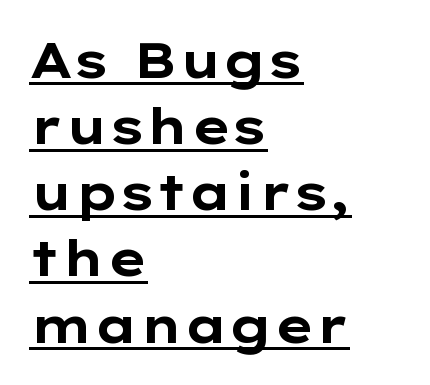
{"serif": "no", "italic": "no", "bold": "yes", "weight": "bold", "width": "wide", "stroke_contrast": "low", "x_height": "medium", "monospaced": "no", "underline": "yes", "align": "left", "line_spacing": "normal", "line_spacing_ratio": 1.35, "letter_spacing": "normal", "letter_spacing_em": 0.0, "glyph_px": 49}
